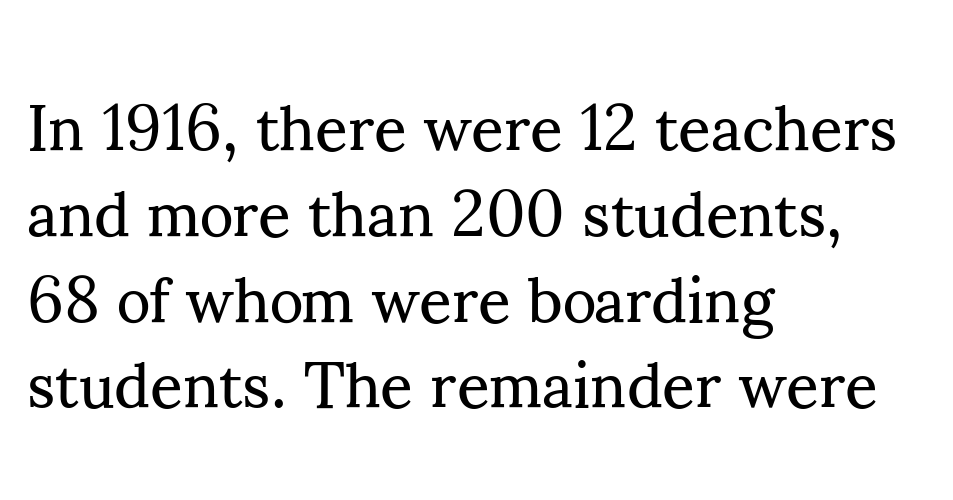
Q: Is the text bold? A: No.
Q: Is the text italic (slanted)? A: No, it is upright.
Q: Is the typeface a serif or a sans-serif typeface? A: Serif.
Q: Is the text underlined? A: No.
Q: How is the paragraph aligned? A: Left-aligned.
Q: Is the spacing between letters normal or unusually wide? A: Normal.
Q: Is the spacing between lines tight, normal or loose? A: Normal.
Q: Width (condensed, normal, or wide)? A: Normal.
Q: Stroke contrast? A: Medium.
Q: x-height? A: Small.
Q: Monospaced? A: No.
